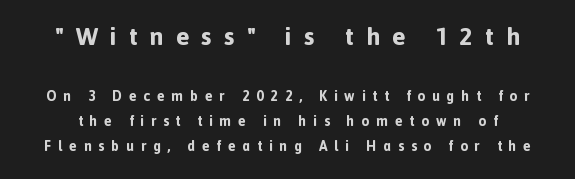
Q: Is the text bold? A: Yes.
Q: Is the text italic (slanted)? A: No, it is upright.
Q: Is the text underlined? A: No.
Q: Is the spacing between letters normal or unusually wide? A: Unusually wide.
Q: Which block of text is set in a larger size, the first (top) or the second (bottom)? A: The first (top) one.
